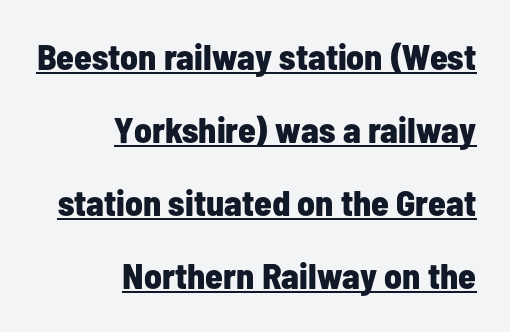
{"serif": "no", "italic": "no", "bold": "yes", "weight": "bold", "width": "condensed", "stroke_contrast": "low", "x_height": "medium", "monospaced": "no", "underline": "yes", "align": "right", "line_spacing": "loose", "line_spacing_ratio": 2.03, "letter_spacing": "normal", "letter_spacing_em": 0.0, "glyph_px": 36}
